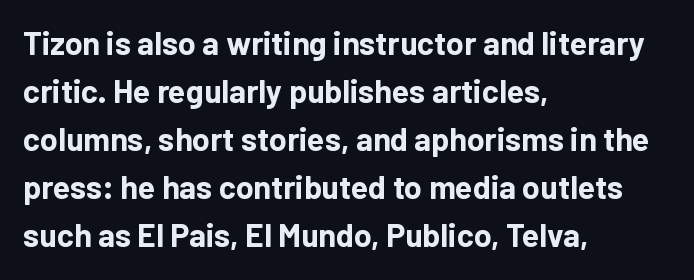
{"serif": "no", "italic": "no", "bold": "yes", "weight": "bold", "width": "normal", "stroke_contrast": "low", "x_height": "medium", "monospaced": "no", "underline": "no", "align": "left", "line_spacing": "normal", "line_spacing_ratio": 1.5, "letter_spacing": "normal", "letter_spacing_em": 0.0, "glyph_px": 32}
